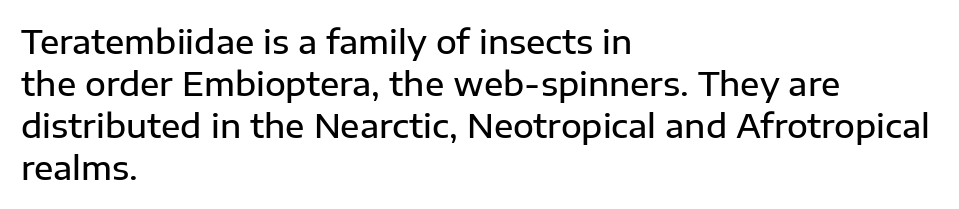
Q: Is the text bold? A: Semi-bold.
Q: Is the text italic (slanted)? A: No, it is upright.
Q: Is the typeface a serif or a sans-serif typeface? A: Sans-serif.
Q: Is the text underlined? A: No.
Q: How is the paragraph aligned? A: Left-aligned.
Q: Is the spacing between letters normal or unusually wide? A: Normal.
Q: Is the spacing between lines tight, normal or loose? A: Normal.
Q: Width (condensed, normal, or wide)? A: Normal.
Q: Stroke contrast? A: Low.
Q: x-height? A: Medium.
Q: Monospaced? A: No.
